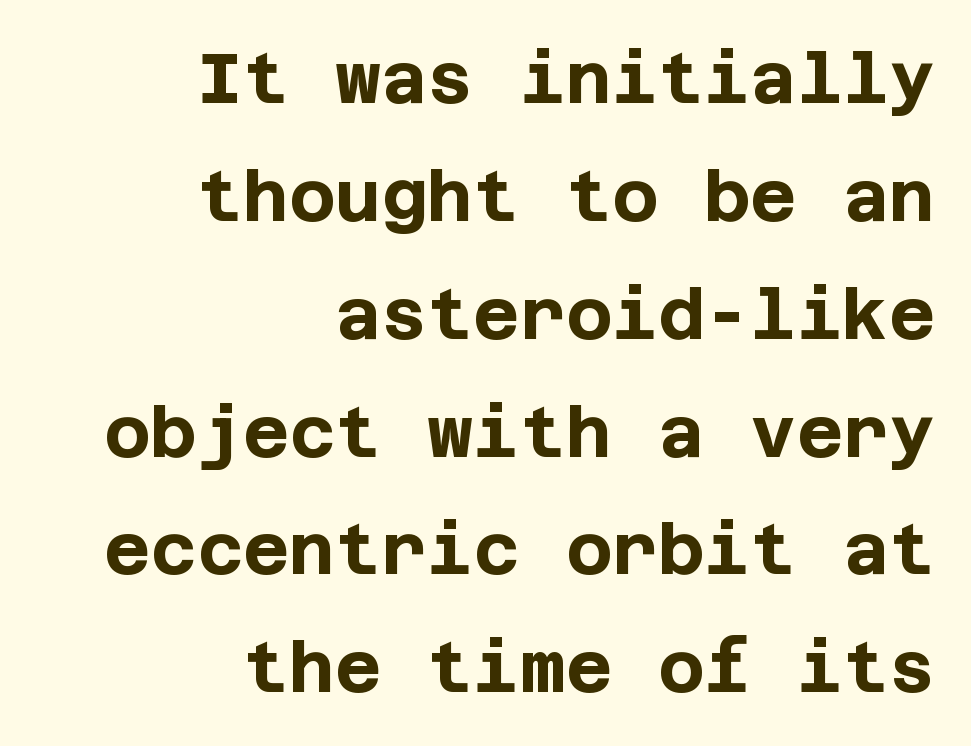
{"serif": "no", "italic": "no", "bold": "yes", "weight": "bold", "width": "normal", "stroke_contrast": "low", "x_height": "large", "underline": "no", "align": "right", "line_spacing": "normal", "line_spacing_ratio": 1.66, "letter_spacing": "normal", "letter_spacing_em": 0.0, "glyph_px": 71}
